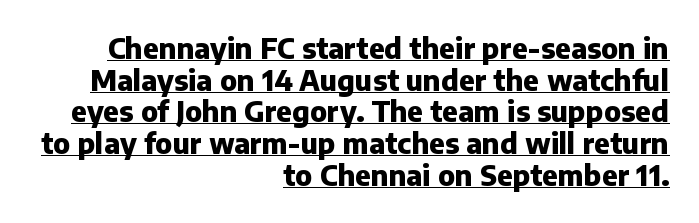
{"serif": "no", "italic": "no", "bold": "yes", "weight": "heavy", "width": "normal", "stroke_contrast": "low", "x_height": "medium", "monospaced": "no", "underline": "yes", "align": "right", "line_spacing": "tight", "line_spacing_ratio": 1.13, "letter_spacing": "normal", "letter_spacing_em": 0.0, "glyph_px": 28}
